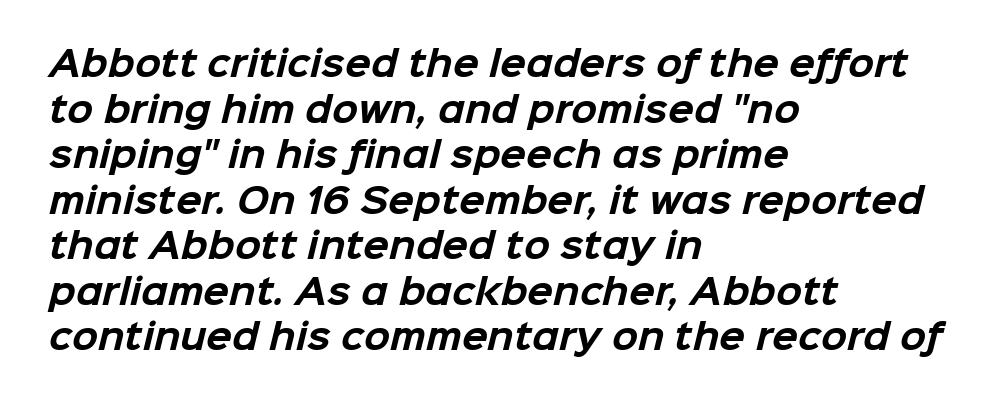
Q: Is the text bold? A: Yes.
Q: Is the typeface a serif or a sans-serif typeface? A: Sans-serif.
Q: Is the text underlined? A: No.
Q: How is the paragraph aligned? A: Left-aligned.
Q: Is the spacing between letters normal or unusually wide? A: Normal.
Q: Is the spacing between lines tight, normal or loose? A: Normal.
Q: Width (condensed, normal, or wide)? A: Normal.
Q: Stroke contrast? A: Low.
Q: x-height? A: Medium.
Q: Monospaced? A: No.
